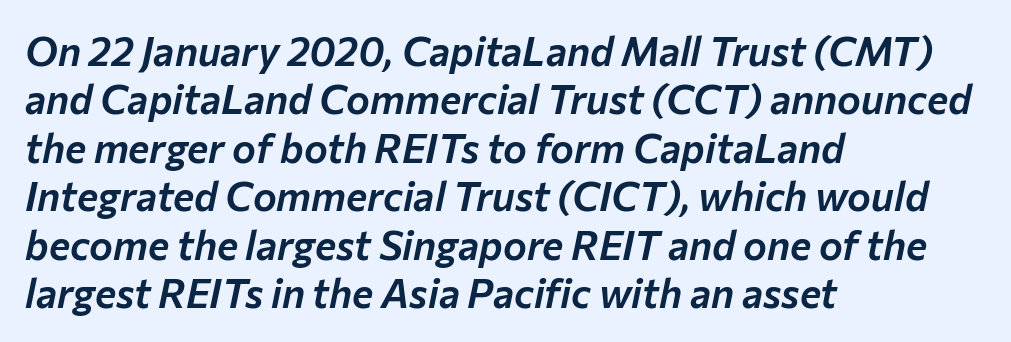
{"italic": "yes", "lean": "right", "slant_degrees": 12, "width": "normal", "stroke_contrast": "low", "x_height": "medium", "monospaced": "no", "underline": "no", "align": "left", "line_spacing_ratio": 1.21, "letter_spacing": "normal", "letter_spacing_em": 0.0, "glyph_px": 40}
